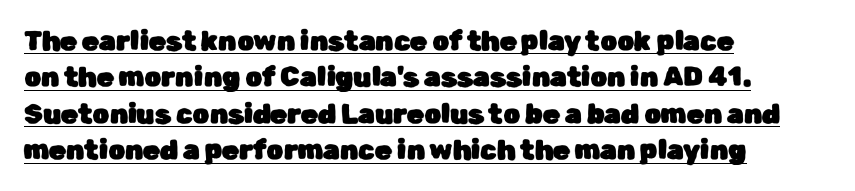
Q: Is the text italic (slanted)? A: No, it is upright.
Q: Is the text underlined? A: Yes.
Q: How is the paragraph aligned? A: Left-aligned.
Q: Is the spacing between letters normal or unusually wide? A: Normal.
Q: Is the spacing between lines tight, normal or loose? A: Normal.
